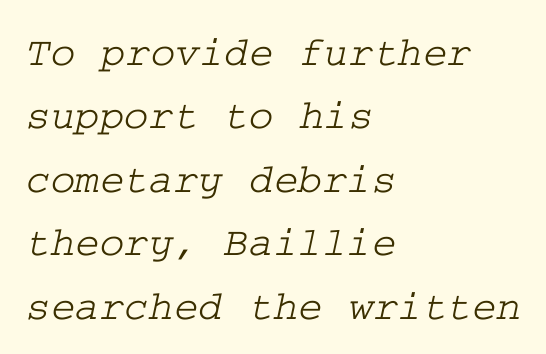
The image shows 42 px wide serif type; set left-aligned, normal line spacing (1.51x), normal letter spacing, not underlined; low stroke contrast and a medium x-height.
